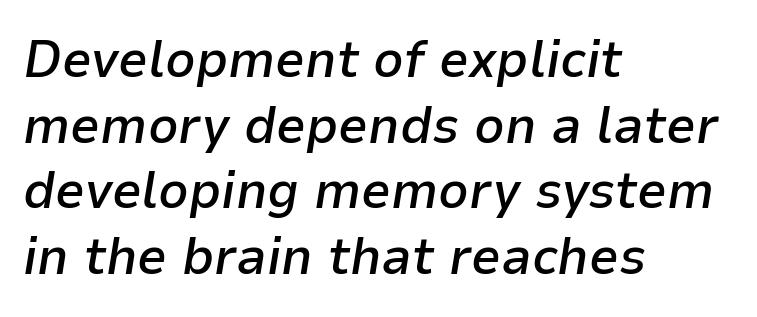
{"italic": "yes", "lean": "right", "slant_degrees": 9, "bold": "semi", "weight": "semibold", "width": "normal", "stroke_contrast": "low", "x_height": "medium", "monospaced": "no", "underline": "no", "align": "left", "line_spacing_ratio": 1.24, "letter_spacing": "normal", "letter_spacing_em": 0.0, "glyph_px": 53}
